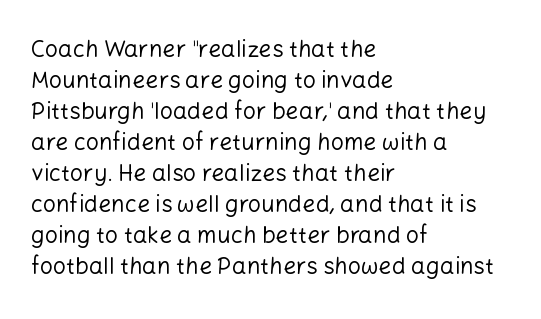
Posture: upright roman. The ragged edge is on the right, which tells us the setting is flush left. Reading down the column, the eye jumps a familiar distance to each next line. The specimen omits any rule beneath the text block's lines. The face looks like a standard text weight, possibly lighter.
